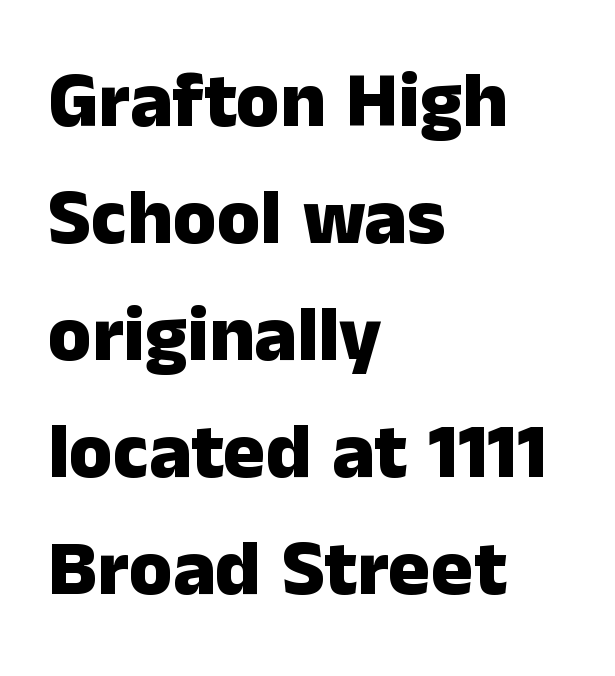
{"serif": "no", "italic": "no", "bold": "yes", "weight": "heavy", "width": "normal", "stroke_contrast": "low", "x_height": "medium", "monospaced": "no", "underline": "no", "align": "left", "line_spacing": "normal", "line_spacing_ratio": 1.48, "letter_spacing": "normal", "letter_spacing_em": 0.0, "glyph_px": 79}
